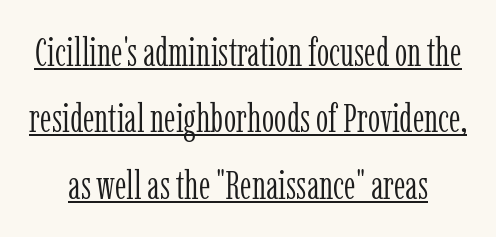
Q: Is the text bold? A: No.
Q: Is the text italic (slanted)? A: No, it is upright.
Q: Is the typeface a serif or a sans-serif typeface? A: Serif.
Q: Is the text underlined? A: Yes.
Q: Is the spacing between letters normal or unusually wide? A: Normal.
Q: Is the spacing between lines tight, normal or loose? A: Normal.
Q: Width (condensed, normal, or wide)? A: Condensed.
Q: Stroke contrast? A: Low.
Q: x-height? A: Medium.
Q: Monospaced? A: No.
